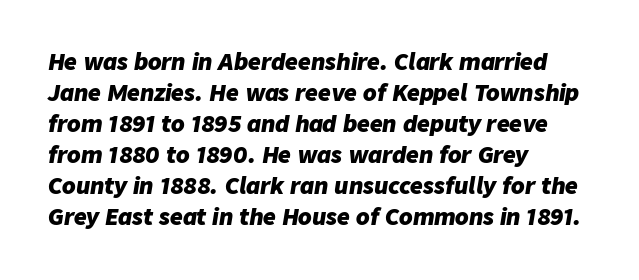
The image shows 22 px bold type, italic (leaning right); set left-aligned, normal line spacing (1.41x), normal letter spacing, not underlined.
